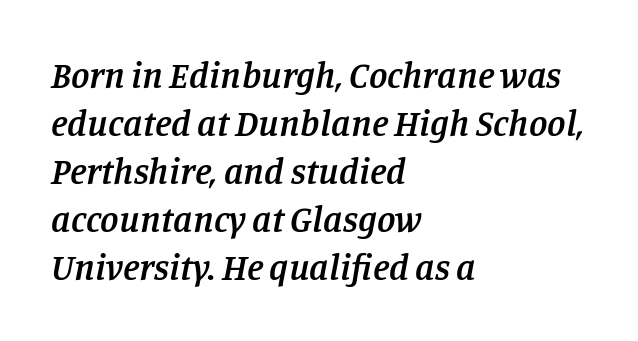
The image shows 37 px semibold serif type, italic (leaning right); set left-aligned, normal line spacing (1.3x), normal letter spacing, not underlined; low stroke contrast and a large x-height.
